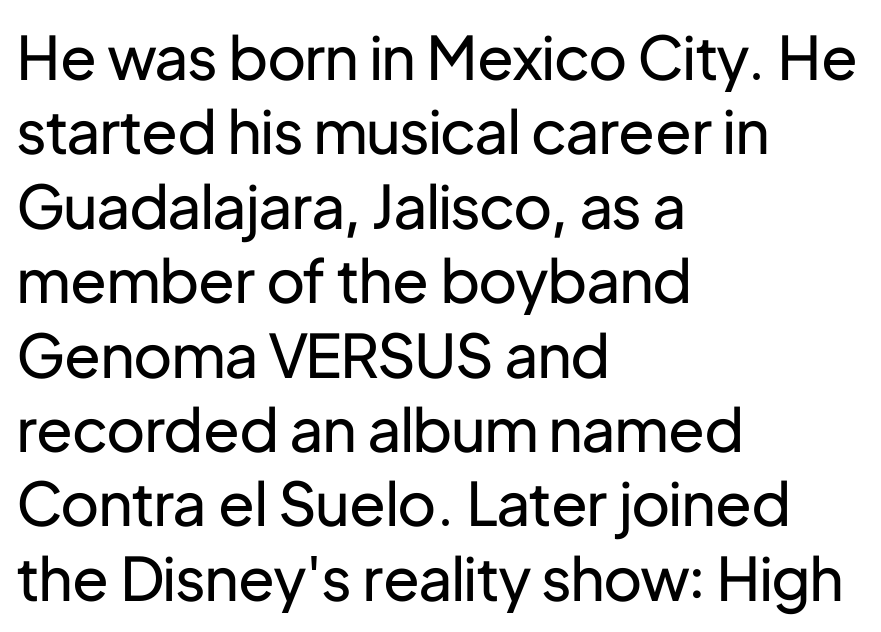
{"serif": "no", "italic": "no", "bold": "no", "weight": "regular", "width": "normal", "stroke_contrast": "low", "x_height": "medium", "monospaced": "no", "underline": "no", "align": "left", "line_spacing_ratio": 1.24, "letter_spacing": "normal", "letter_spacing_em": 0.0, "glyph_px": 60}
